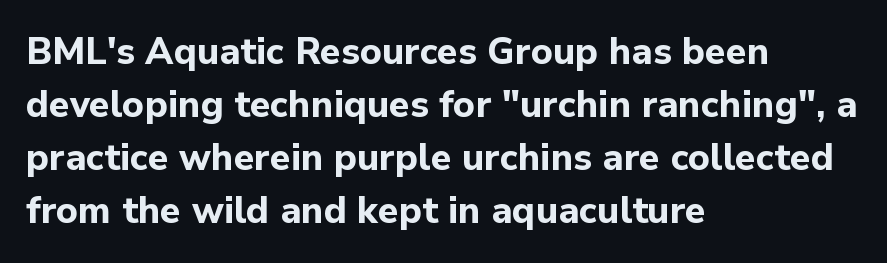
{"serif": "no", "italic": "no", "bold": "yes", "weight": "bold", "width": "normal", "stroke_contrast": "low", "x_height": "medium", "monospaced": "no", "underline": "no", "align": "left", "line_spacing": "normal", "line_spacing_ratio": 1.43, "letter_spacing": "normal", "letter_spacing_em": 0.0, "glyph_px": 37}
